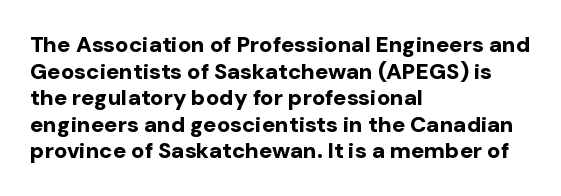
{"italic": "no", "bold": "yes", "underline": "no", "align": "left", "line_spacing_ratio": 1.21, "letter_spacing": "normal", "letter_spacing_em": 0.0, "glyph_px": 22}
